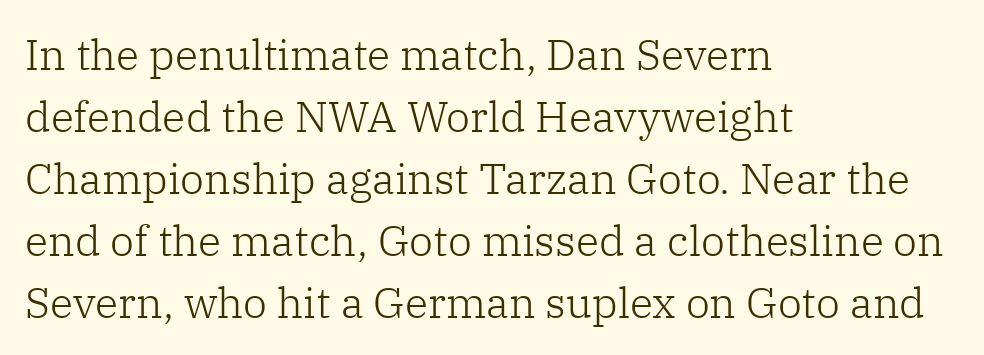
The string is rendered with underlining switched off. Tracking here is standard; glyphs follow each other at the usual distance. Character widths vary here, with narrow letters taking less room than wide ones. The lines sit at an ordinary, default distance from one another.
